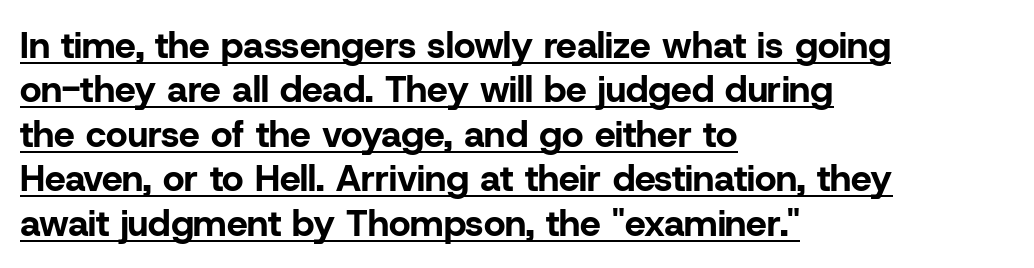
A typesetter would call this proportional, since set widths differ per character. Note: no serifs on the glyphs. Unlike italic type, these characters show no tilt at all. The glyphs have the mass of a bold cut. Casual observation: everything's shoved over to the left.
